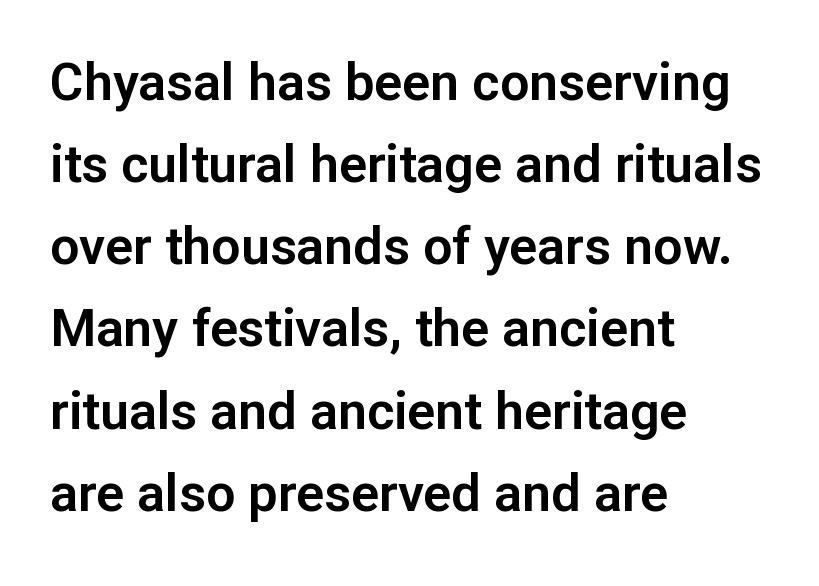
Q: Is the text italic (slanted)? A: No, it is upright.
Q: Is the typeface a serif or a sans-serif typeface? A: Sans-serif.
Q: Is the text underlined? A: No.
Q: How is the paragraph aligned? A: Left-aligned.
Q: Is the spacing between letters normal or unusually wide? A: Normal.
Q: Is the spacing between lines tight, normal or loose? A: Normal.
Q: Width (condensed, normal, or wide)? A: Normal.
Q: Stroke contrast? A: Low.
Q: x-height? A: Medium.
Q: Monospaced? A: No.
